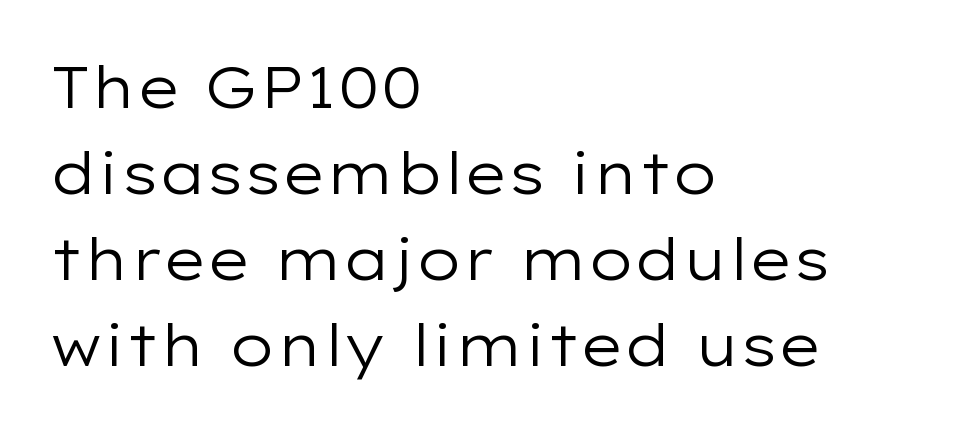
Q: Is the text bold? A: No.
Q: Is the text italic (slanted)? A: No, it is upright.
Q: Is the typeface a serif or a sans-serif typeface? A: Sans-serif.
Q: Is the text underlined? A: No.
Q: How is the paragraph aligned? A: Left-aligned.
Q: Is the spacing between letters normal or unusually wide? A: Normal.
Q: Is the spacing between lines tight, normal or loose? A: Normal.
Q: Width (condensed, normal, or wide)? A: Wide.
Q: Stroke contrast? A: Low.
Q: x-height? A: Medium.
Q: Monospaced? A: No.
